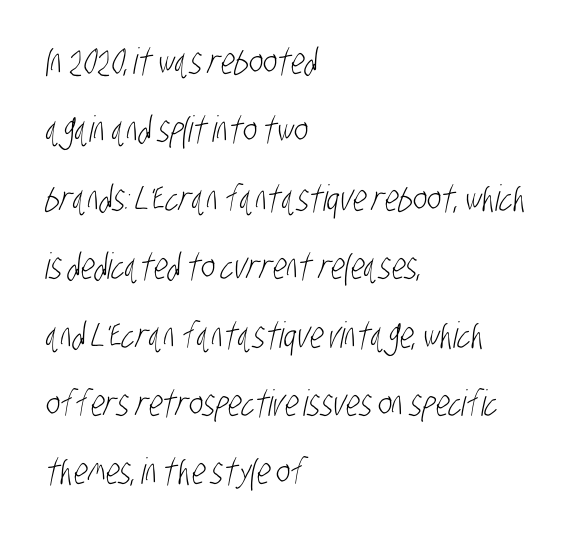
The image shows 36 px light, condensed sans-serif type; set left-aligned, loose line spacing (1.9x), normal letter spacing, not underlined; low stroke contrast and a large x-height.
